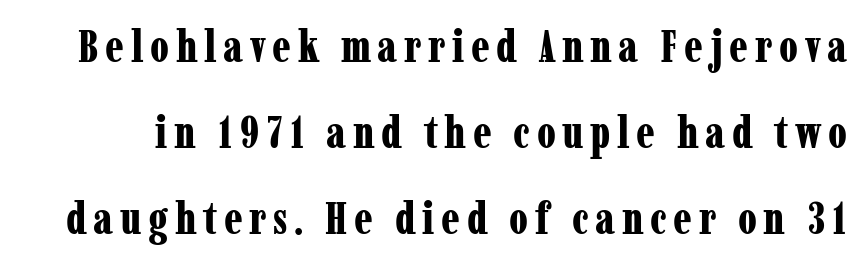
{"serif": "yes", "italic": "no", "bold": "yes", "weight": "bold", "width": "condensed", "stroke_contrast": "low", "x_height": "medium", "monospaced": "no", "underline": "no", "line_spacing": "loose", "line_spacing_ratio": 1.95, "glyph_px": 44}
